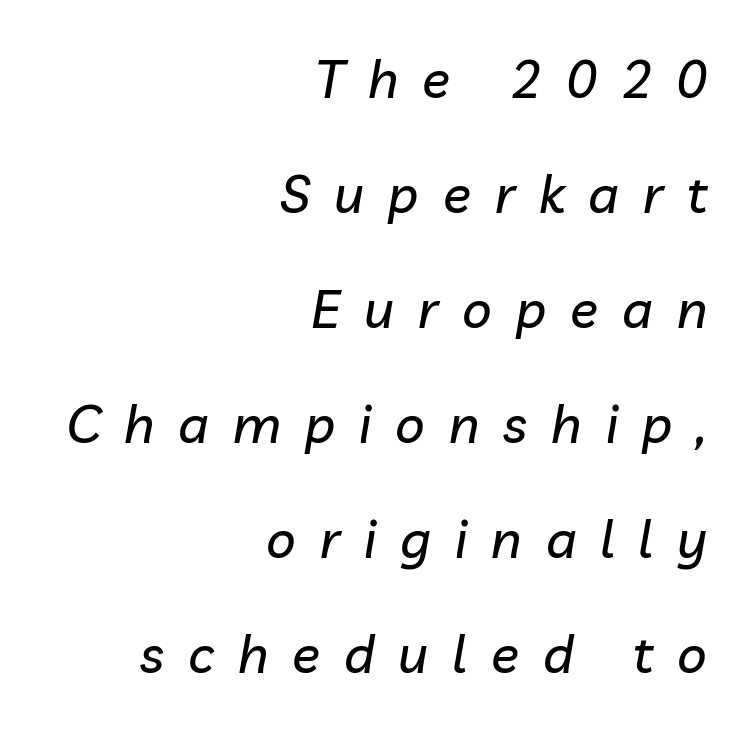
The image shows 52 px text type, italic (leaning right); set right-aligned, loose line spacing (2.21x), unusually wide letter spacing (+0.46 em), not underlined; low stroke contrast and a medium x-height.
